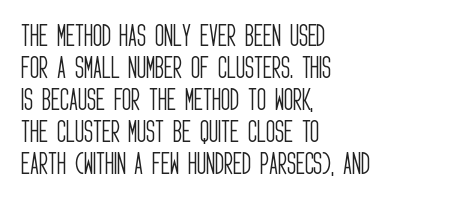
{"italic": "no", "bold": "no", "underline": "no", "align": "left", "line_spacing": "normal", "line_spacing_ratio": 1.28, "letter_spacing": "normal", "letter_spacing_em": 0.0, "glyph_px": 25}
